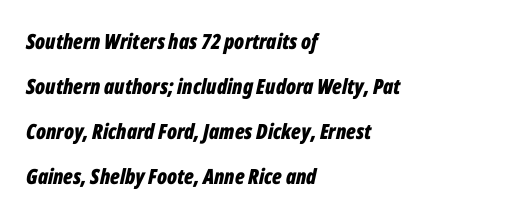
{"italic": "yes", "lean": "right", "slant_degrees": 12, "bold": "yes", "underline": "no", "align": "left", "line_spacing": "loose", "line_spacing_ratio": 2.14, "letter_spacing": "normal", "letter_spacing_em": 0.0, "glyph_px": 21}
